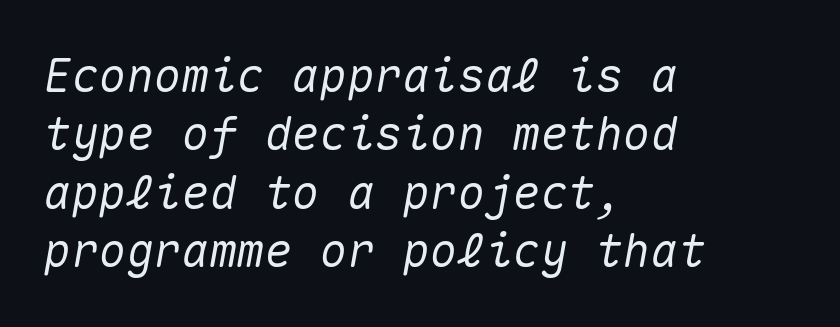
Q: Is the text italic (slanted)? A: Yes, it leans right by about 10 degrees.
Q: Is the text underlined? A: No.
Q: How is the paragraph aligned? A: Left-aligned.
Q: Is the spacing between letters normal or unusually wide? A: Normal.
Q: Is the spacing between lines tight, normal or loose? A: Normal.
Q: Width (condensed, normal, or wide)? A: Normal.
Q: Stroke contrast? A: Medium.
Q: x-height? A: Medium.
Q: Monospaced? A: Yes.
